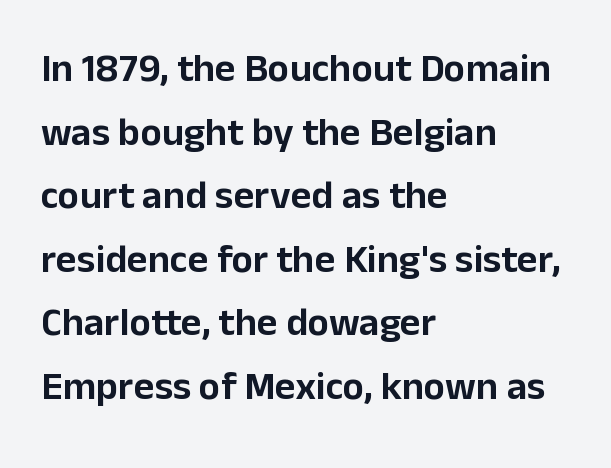
Q: Is the text italic (slanted)? A: No, it is upright.
Q: Is the typeface a serif or a sans-serif typeface? A: Sans-serif.
Q: Is the text underlined? A: No.
Q: How is the paragraph aligned? A: Left-aligned.
Q: Is the spacing between letters normal or unusually wide? A: Normal.
Q: Is the spacing between lines tight, normal or loose? A: Normal.
Q: Width (condensed, normal, or wide)? A: Normal.
Q: Stroke contrast? A: Low.
Q: x-height? A: Medium.
Q: Monospaced? A: No.
